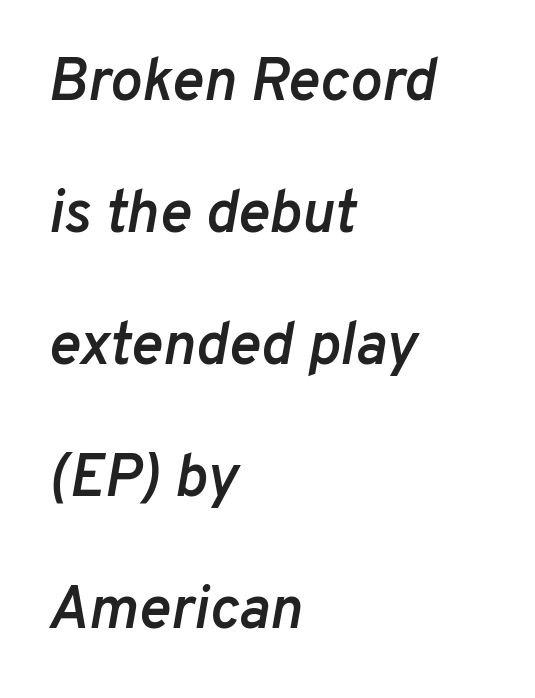
The string is rendered with underlining switched off. This is oblique type, the kind used for emphasis or titles. This sample uses plain, unmodified letter spacing. Does the copy run flush right? No — it runs flush left. How would I describe the line gaps? Wide and relaxed.
